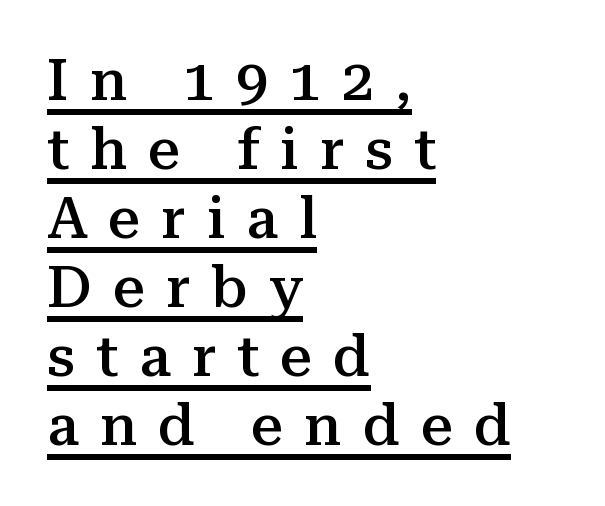
{"serif": "yes", "italic": "no", "bold": "semi", "weight": "semibold", "width": "normal", "stroke_contrast": "medium", "x_height": "medium", "monospaced": "no", "underline": "yes", "align": "left", "line_spacing_ratio": 1.21, "letter_spacing": "wide", "letter_spacing_em": 0.37, "glyph_px": 57}
